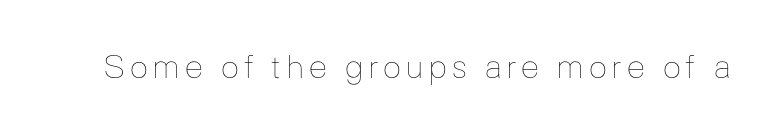
The image shows 32 px thin type, upright; set not underlined; low stroke contrast and a medium x-height.
